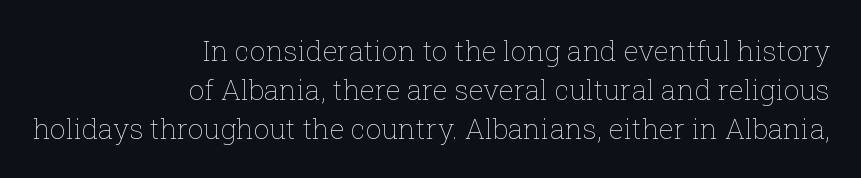
Q: Is the text bold? A: No.
Q: Is the text italic (slanted)? A: No, it is upright.
Q: Is the text underlined? A: No.
Q: How is the paragraph aligned? A: Right-aligned.
Q: Is the spacing between letters normal or unusually wide? A: Normal.
Q: Is the spacing between lines tight, normal or loose? A: Normal.
Q: Width (condensed, normal, or wide)? A: Normal.
Q: Stroke contrast? A: Low.
Q: x-height? A: Medium.
Q: Monospaced? A: No.
